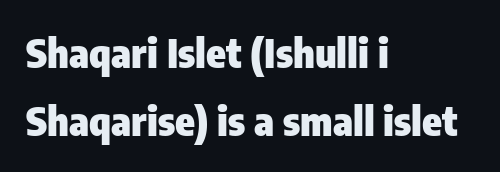
Q: Is the text bold? A: Yes.
Q: Is the text italic (slanted)? A: No, it is upright.
Q: Is the typeface a serif or a sans-serif typeface? A: Sans-serif.
Q: Is the text underlined? A: No.
Q: How is the paragraph aligned? A: Left-aligned.
Q: Is the spacing between letters normal or unusually wide? A: Normal.
Q: Width (condensed, normal, or wide)? A: Condensed.
Q: Stroke contrast? A: Low.
Q: x-height? A: Medium.
Q: Monospaced? A: No.
